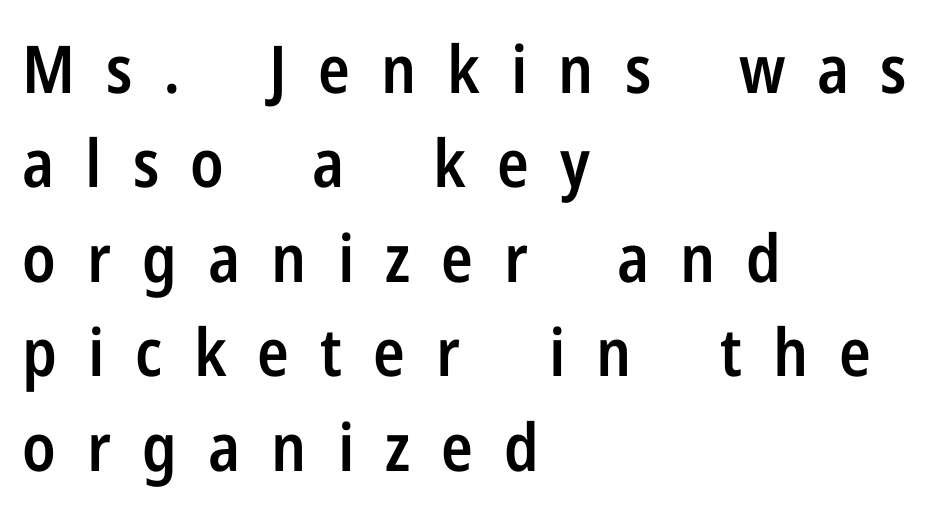
{"serif": "no", "italic": "no", "bold": "semi", "weight": "semibold", "width": "condensed", "stroke_contrast": "low", "x_height": "medium", "monospaced": "no", "underline": "no", "align": "left", "line_spacing": "normal", "line_spacing_ratio": 1.43, "letter_spacing": "wide", "letter_spacing_em": 0.47, "glyph_px": 66}
